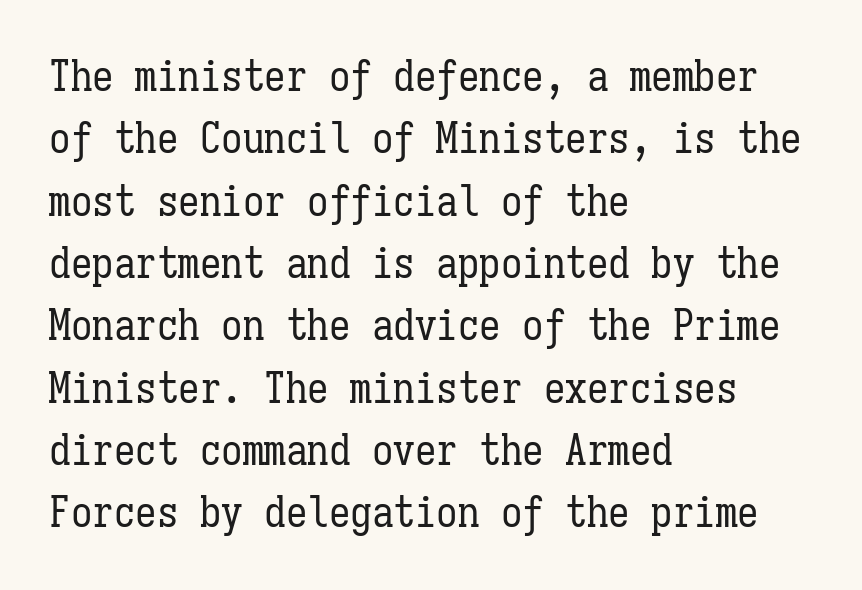
{"italic": "no", "bold": "no", "weight": "regular", "width": "condensed", "stroke_contrast": "low", "x_height": "medium", "monospaced": "yes", "underline": "no", "align": "left", "line_spacing": "normal", "line_spacing_ratio": 1.45, "letter_spacing": "normal", "letter_spacing_em": 0.0, "glyph_px": 43}
